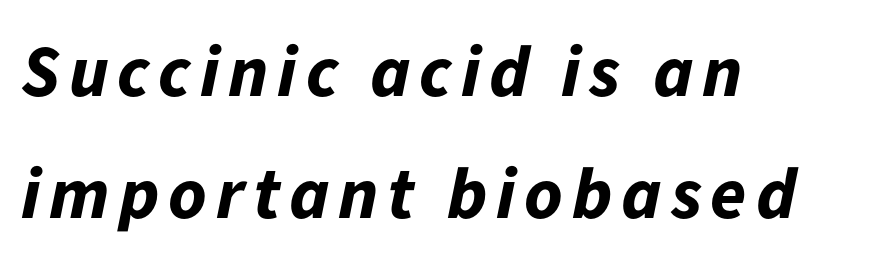
Q: Is the text bold? A: Yes.
Q: Is the text italic (slanted)? A: Yes, it leans right by about 11 degrees.
Q: Is the text underlined? A: No.
Q: How is the paragraph aligned? A: Left-aligned.
Q: Is the spacing between lines tight, normal or loose? A: Normal.
Q: Width (condensed, normal, or wide)? A: Normal.
Q: Stroke contrast? A: Low.
Q: x-height? A: Medium.
Q: Monospaced? A: No.
